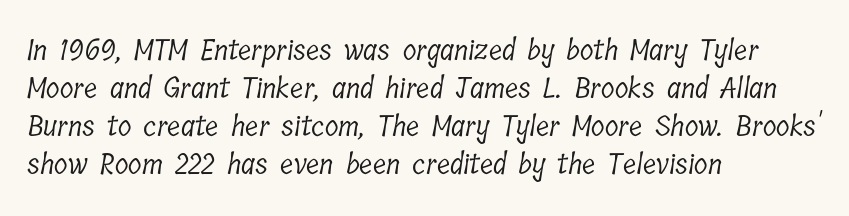
Q: Is the text bold? A: No.
Q: Is the typeface a serif or a sans-serif typeface? A: Serif.
Q: Is the text underlined? A: No.
Q: How is the paragraph aligned? A: Left-aligned.
Q: Is the spacing between letters normal or unusually wide? A: Normal.
Q: Is the spacing between lines tight, normal or loose? A: Normal.
Q: Width (condensed, normal, or wide)? A: Condensed.
Q: Stroke contrast? A: Low.
Q: x-height? A: Medium.
Q: Monospaced? A: No.
